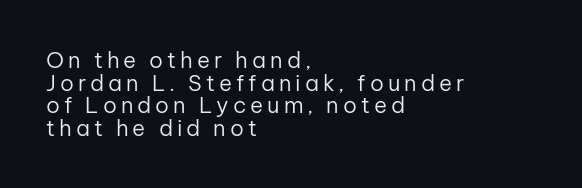
Q: Is the text bold? A: No.
Q: Is the text italic (slanted)? A: No, it is upright.
Q: Is the text underlined? A: No.
Q: How is the paragraph aligned? A: Left-aligned.
Q: Is the spacing between lines tight, normal or loose? A: Tight.
